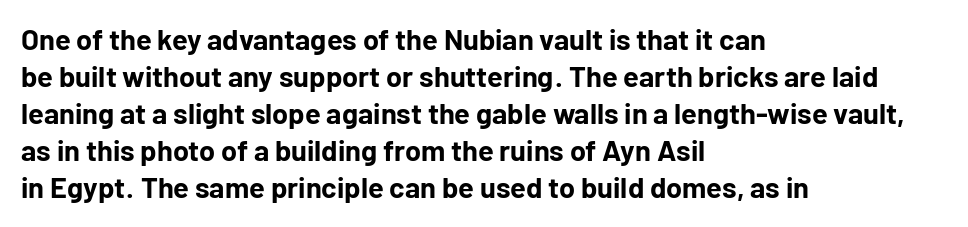
The image shows 29 px bold sans-serif type, upright; set left-aligned, normal line spacing (1.28x), normal letter spacing, not underlined; low stroke contrast and a medium x-height.
